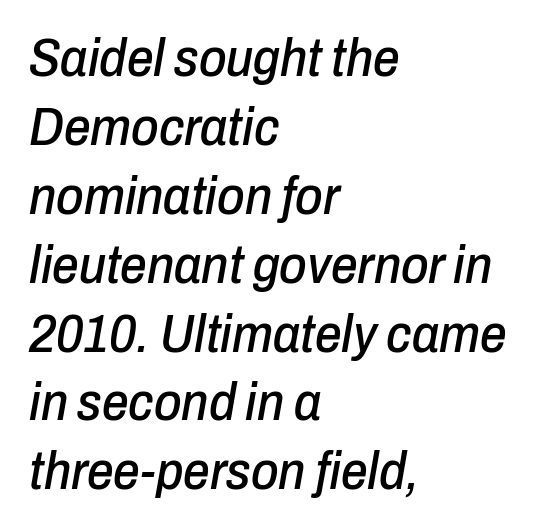
Q: Is the text italic (slanted)? A: Yes, it leans right by about 10 degrees.
Q: Is the text underlined? A: No.
Q: How is the paragraph aligned? A: Left-aligned.
Q: Is the spacing between letters normal or unusually wide? A: Normal.
Q: Is the spacing between lines tight, normal or loose? A: Normal.
Q: Width (condensed, normal, or wide)? A: Condensed.
Q: Stroke contrast? A: Low.
Q: x-height? A: Medium.
Q: Monospaced? A: No.
